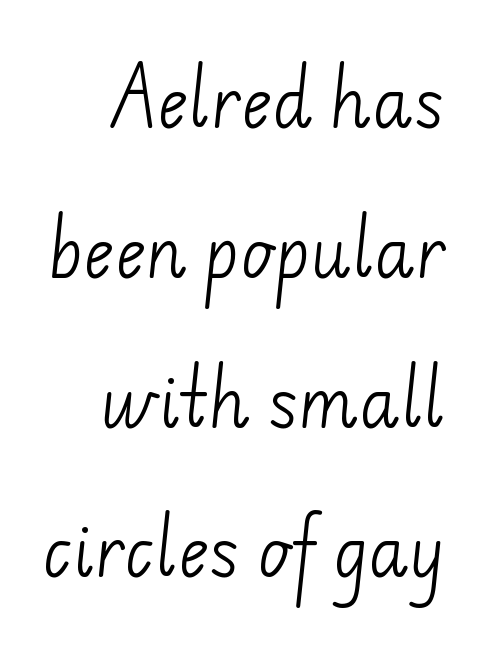
{"serif": "no", "bold": "no", "weight": "light", "width": "normal", "stroke_contrast": "low", "x_height": "small", "monospaced": "no", "underline": "no", "line_spacing": "loose", "line_spacing_ratio": 2.27, "letter_spacing": "normal", "letter_spacing_em": 0.0, "glyph_px": 66}
